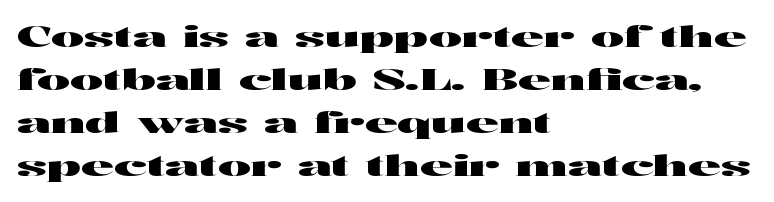
Q: Is the text italic (slanted)? A: No, it is upright.
Q: Is the typeface a serif or a sans-serif typeface? A: Sans-serif.
Q: Is the text underlined? A: No.
Q: How is the paragraph aligned? A: Left-aligned.
Q: Is the spacing between letters normal or unusually wide? A: Normal.
Q: Is the spacing between lines tight, normal or loose? A: Normal.
Q: Width (condensed, normal, or wide)? A: Wide.
Q: Stroke contrast? A: High.
Q: x-height? A: Medium.
Q: Monospaced? A: No.
